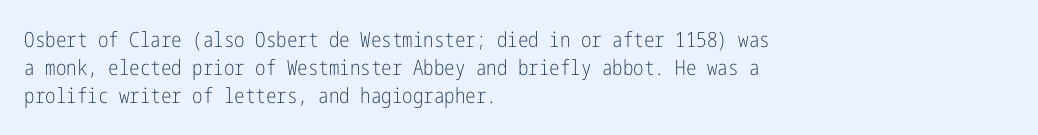
Visually the block forms a straight wall on the left and a jagged coastline on the right. Style check: upright. Bold? No — there's no thickening of the strokes. Notice how descenders clear the ascenders below comfortably — that's standard leading. Each word holds together tightly as a unit, with standard inter-letter gaps.
